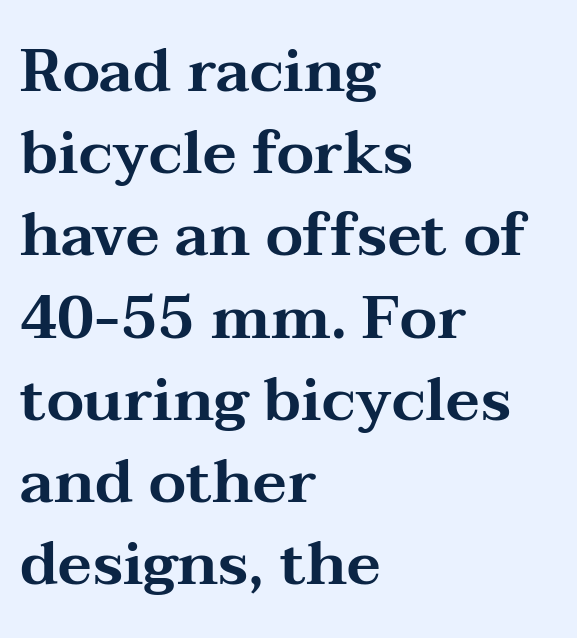
Q: Is the text italic (slanted)? A: No, it is upright.
Q: Is the typeface a serif or a sans-serif typeface? A: Serif.
Q: Is the text underlined? A: No.
Q: How is the paragraph aligned? A: Left-aligned.
Q: Is the spacing between letters normal or unusually wide? A: Normal.
Q: Is the spacing between lines tight, normal or loose? A: Normal.
Q: Width (condensed, normal, or wide)? A: Wide.
Q: Stroke contrast? A: Medium.
Q: x-height? A: Medium.
Q: Monospaced? A: No.
